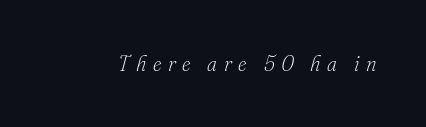
The image shows 21 px text type, italic (leaning right); set unusually wide letter spacing (+0.31 em), not underlined.
